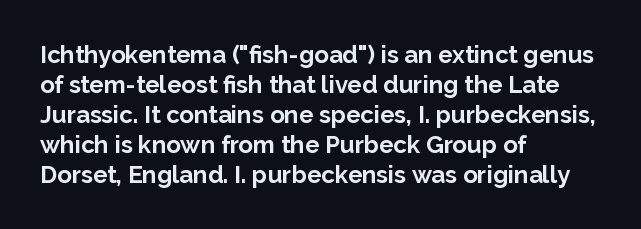
The image shows 24 px bold type, upright; set left-aligned, normal line spacing (1.25x), normal letter spacing, not underlined.
